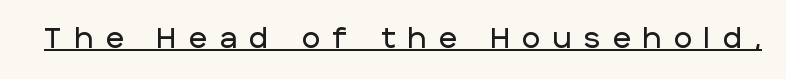
Q: Is the text italic (slanted)? A: No, it is upright.
Q: Is the typeface a serif or a sans-serif typeface? A: Sans-serif.
Q: Is the text underlined? A: Yes.
Q: Is the spacing between letters normal or unusually wide? A: Unusually wide.
Q: Width (condensed, normal, or wide)? A: Normal.
Q: Stroke contrast? A: Low.
Q: x-height? A: Large.
Q: Monospaced? A: No.
